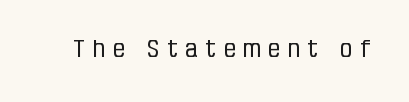
The image shows 23 px text type, upright; set unusually wide letter spacing (+0.35 em), not underlined.
